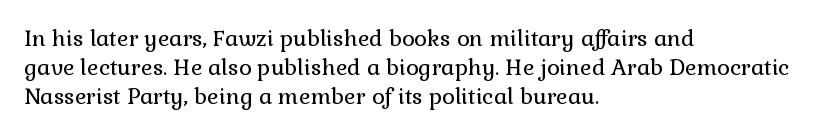
The image shows 22 px text type, upright; set left-aligned, normal line spacing (1.31x), normal letter spacing, not underlined.
